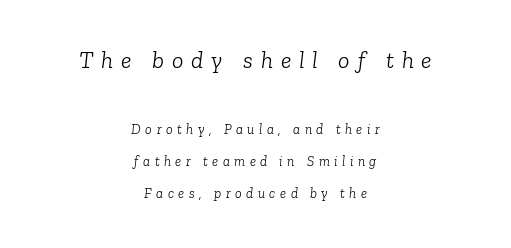
Q: Is the text bold? A: No.
Q: Is the text italic (slanted)? A: Yes, it leans right by about 6 degrees.
Q: Is the text underlined? A: No.
Q: How is the paragraph aligned? A: Centered.
Q: Is the spacing between letters normal or unusually wide? A: Unusually wide.
Q: Is the spacing between lines tight, normal or loose? A: Loose.
Q: Which block of text is set in a larger size, the first (top) or the second (bottom)? A: The first (top) one.
